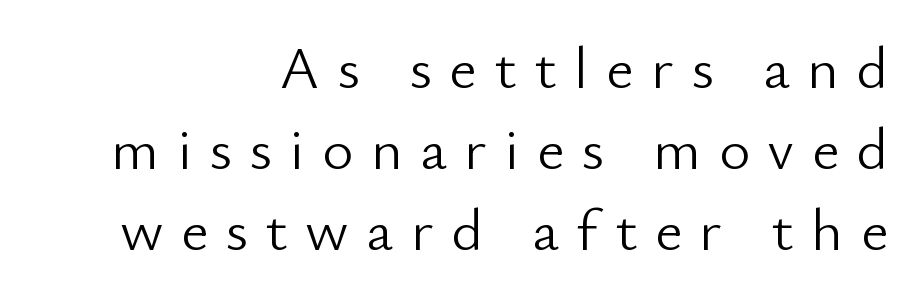
The image shows 60 px light sans-serif type, upright; set right-aligned, normal line spacing (1.35x), unusually wide letter spacing (+0.29 em), not underlined; low stroke contrast and a small x-height.
